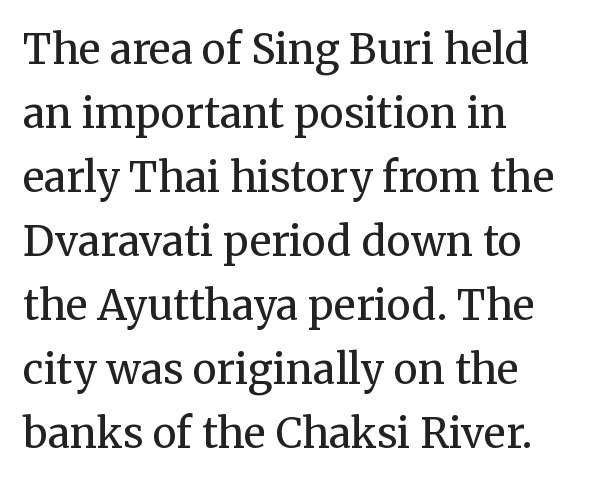
The lines sit at an ordinary, default distance from one another. The glyphs are unaccompanied by any horizontal stroke below them. The weight would be labelled regular, book, light, or lighter still. Do the characters align in a grid? No, the font is proportional. The type sits square on the baseline with zero lean. The rendering shows small feet on the letterforms — a serif design.
